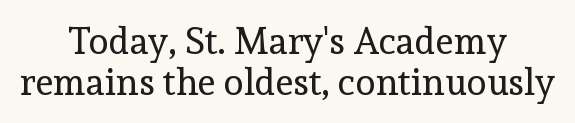
{"serif": "yes", "italic": "no", "bold": "no", "weight": "regular", "width": "normal", "x_height": "medium", "monospaced": "no", "underline": "no", "align": "center", "line_spacing": "tight", "line_spacing_ratio": 1.1, "letter_spacing": "normal", "letter_spacing_em": 0.0, "glyph_px": 37}
